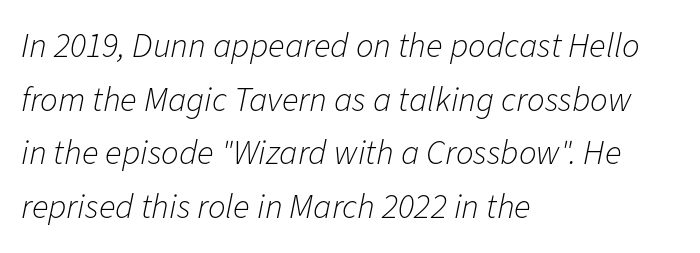
One glance says typical: line gaps are just what's usual. The string is rendered with underlining switched off. The weight tops out at a normal text grade. Here the designer chose a conventional face with non-uniform glyph widths. Here the glyphs are tracked normally, forming tight word shapes.
